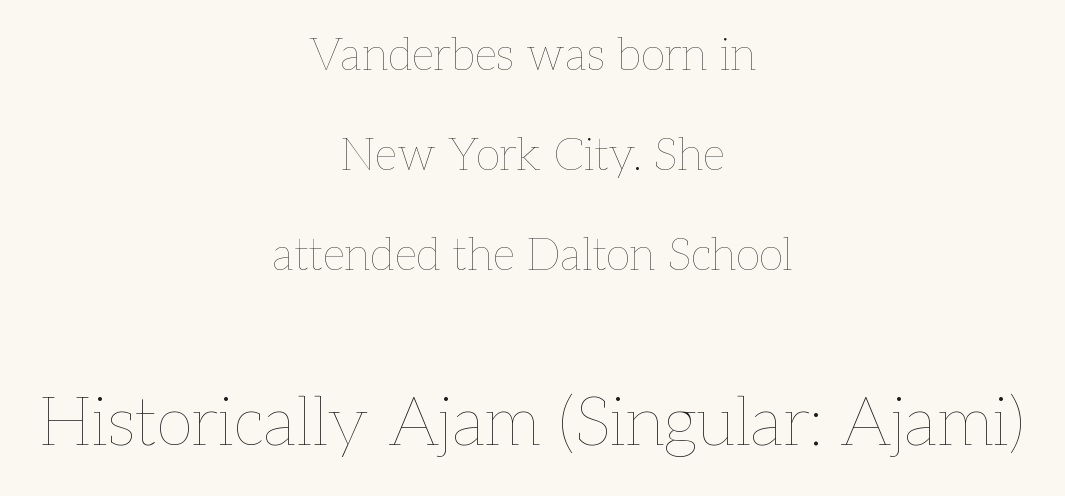
Q: Is the text bold? A: No.
Q: Is the text italic (slanted)? A: No, it is upright.
Q: Is the text underlined? A: No.
Q: How is the paragraph aligned? A: Centered.
Q: Is the spacing between letters normal or unusually wide? A: Normal.
Q: Is the spacing between lines tight, normal or loose? A: Loose.
Q: Which block of text is set in a larger size, the first (top) or the second (bottom)? A: The second (bottom) one.
Q: Width (condensed, normal, or wide)? A: Normal.
Q: Stroke contrast? A: Low.
Q: x-height? A: Medium.
Q: Monospaced? A: No.
